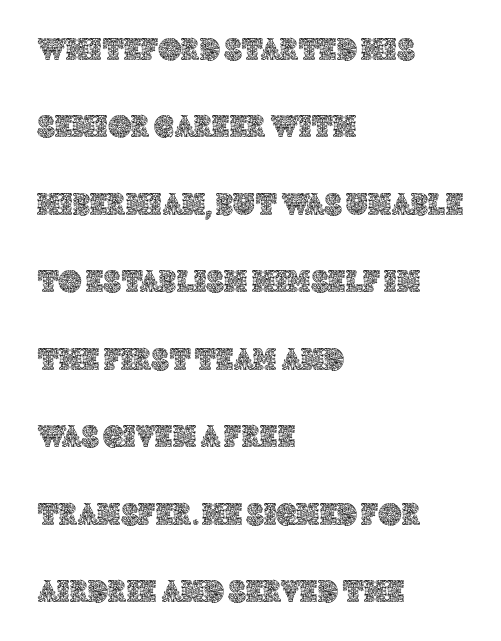
The image shows 32 px text type, upright; set left-aligned, loose line spacing (2.42x), normal letter spacing, not underlined; a large x-height.
